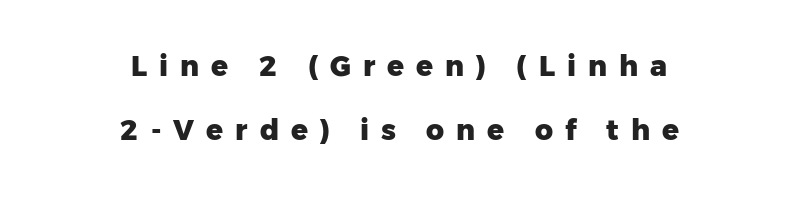
Q: Is the text bold? A: Yes.
Q: Is the text italic (slanted)? A: No, it is upright.
Q: Is the typeface a serif or a sans-serif typeface? A: Sans-serif.
Q: Is the text underlined? A: No.
Q: How is the paragraph aligned? A: Centered.
Q: Is the spacing between letters normal or unusually wide? A: Unusually wide.
Q: Is the spacing between lines tight, normal or loose? A: Loose.
Q: Width (condensed, normal, or wide)? A: Normal.
Q: Stroke contrast? A: Low.
Q: x-height? A: Medium.
Q: Monospaced? A: No.
